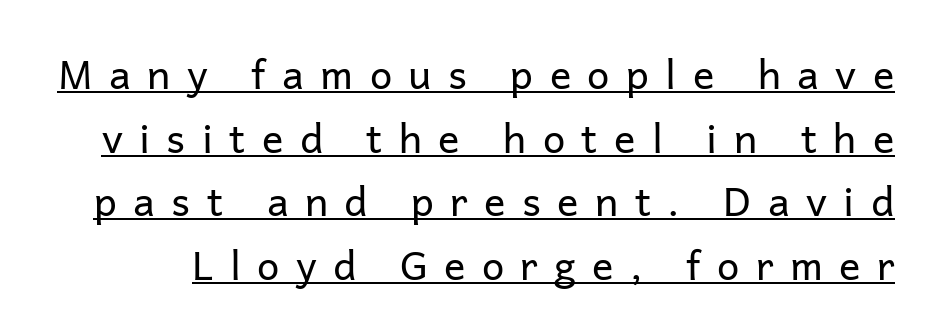
{"serif": "no", "italic": "no", "bold": "no", "weight": "regular", "width": "normal", "stroke_contrast": "low", "x_height": "medium", "monospaced": "no", "underline": "yes", "line_spacing": "normal", "line_spacing_ratio": 1.59, "letter_spacing": "wide", "letter_spacing_em": 0.41, "glyph_px": 40}
